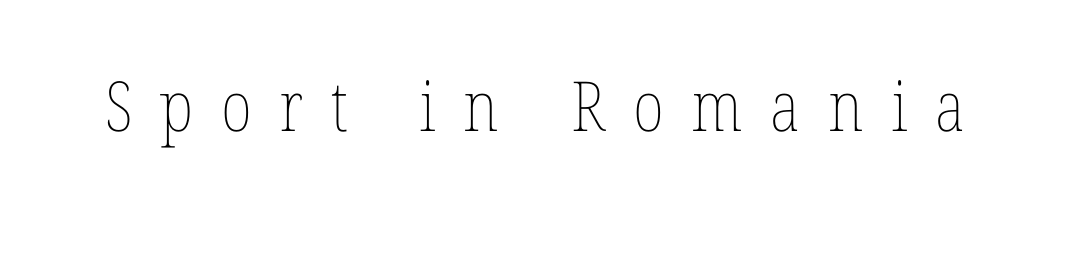
{"italic": "no", "bold": "no", "weight": "thin", "width": "condensed", "stroke_contrast": "low", "x_height": "medium", "monospaced": "no", "underline": "no", "letter_spacing": "wide", "letter_spacing_em": 0.4, "glyph_px": 69}
